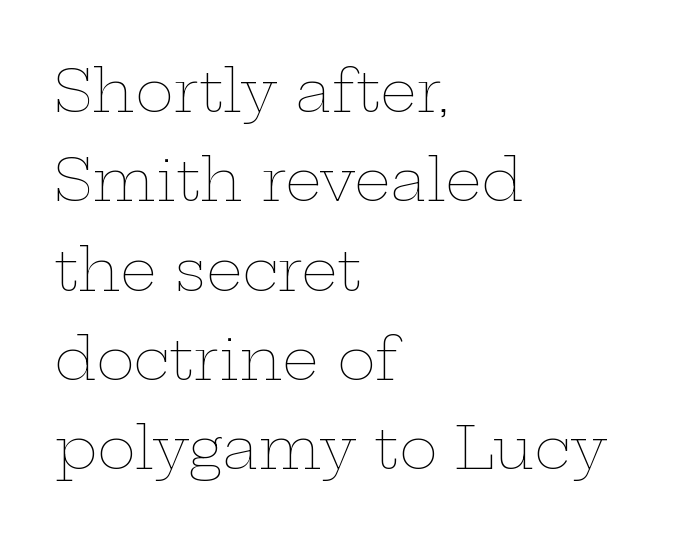
The image shows 58 px thin, wide type, upright; set left-aligned, normal line spacing (1.54x), normal letter spacing, not underlined; low stroke contrast and a medium x-height.
